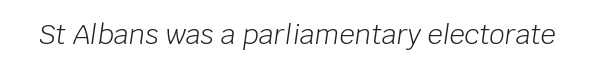
{"italic": "yes", "lean": "right", "slant_degrees": 8, "bold": "no", "underline": "no", "letter_spacing": "normal", "letter_spacing_em": 0.0, "glyph_px": 27}
